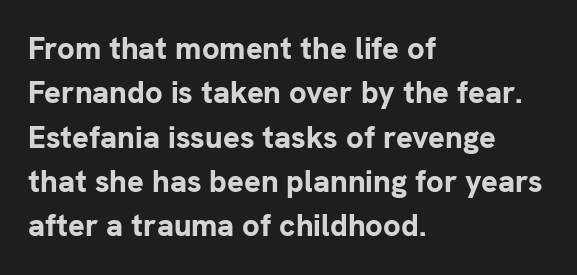
The image shows 31 px bold sans-serif type, upright; set left-aligned, normal line spacing (1.43x), normal letter spacing, not underlined; low stroke contrast and a medium x-height.
